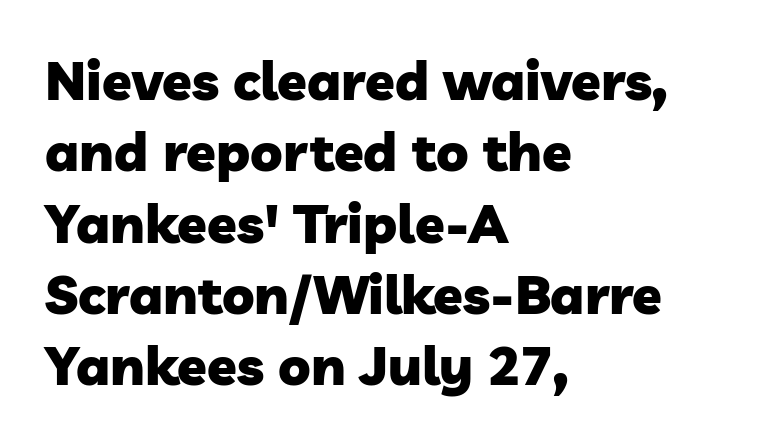
The designer left line spacing at the default. Each letter keeps its own natural width here, so spacing adapts to shape. What weight is shown? A full bold with thick strokes. Compared with typical body copy, the letter spacing here is the same.
